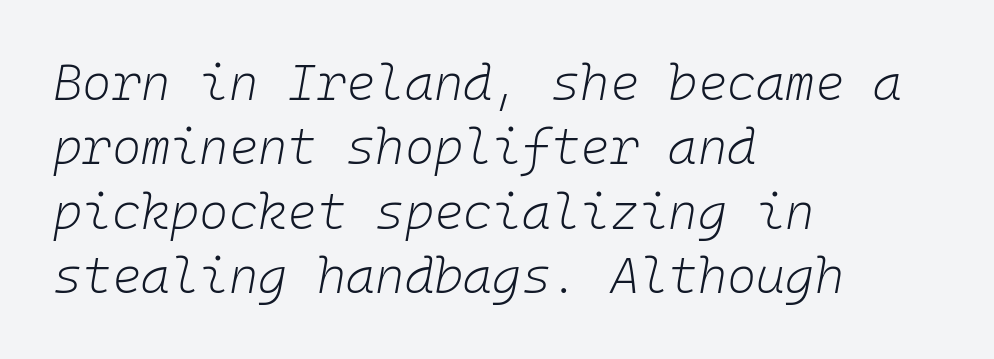
The vertical gap from one line to the next is medium. These lines are set flush left with a ragged right edge. These glyphs show unthickened strokes, regular width or finer. Anything drawn beneath the words? Only blank space. The type is set solid horizontally, with unmodified tracking.
